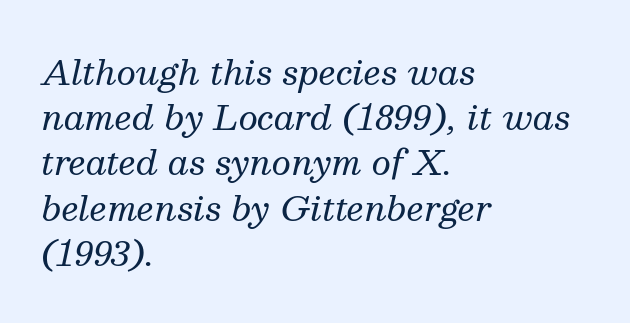
The image shows 34 px regular-weight serif type, italic (leaning right); set left-aligned, normal line spacing (1.33x), normal letter spacing, not underlined; medium stroke contrast and a medium x-height.
